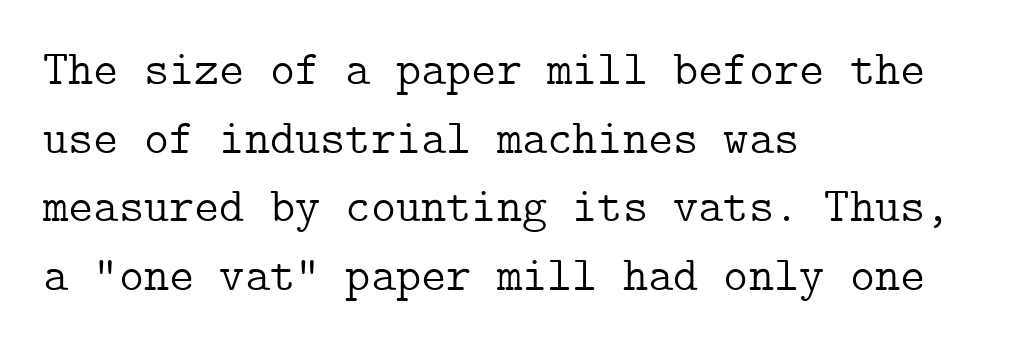
Q: Is the text bold? A: No.
Q: Is the text italic (slanted)? A: No, it is upright.
Q: Is the typeface a serif or a sans-serif typeface? A: Serif.
Q: Is the text underlined? A: No.
Q: How is the paragraph aligned? A: Left-aligned.
Q: Is the spacing between letters normal or unusually wide? A: Normal.
Q: Is the spacing between lines tight, normal or loose? A: Normal.
Q: Width (condensed, normal, or wide)? A: Normal.
Q: Stroke contrast? A: Low.
Q: x-height? A: Medium.
